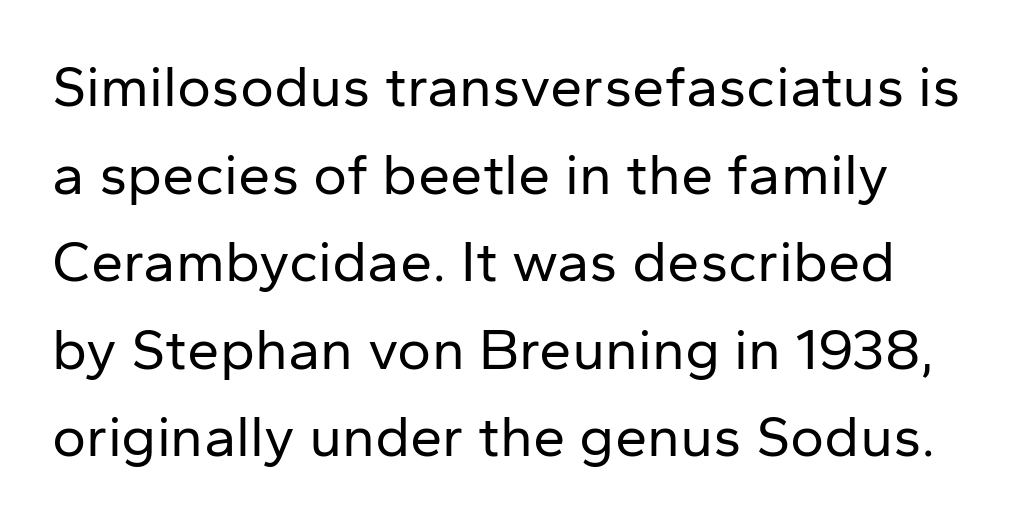
{"serif": "no", "italic": "no", "bold": "no", "weight": "regular", "width": "normal", "stroke_contrast": "low", "x_height": "medium", "monospaced": "no", "underline": "no", "line_spacing": "normal", "line_spacing_ratio": 1.51, "letter_spacing": "normal", "letter_spacing_em": 0.0, "glyph_px": 58}
